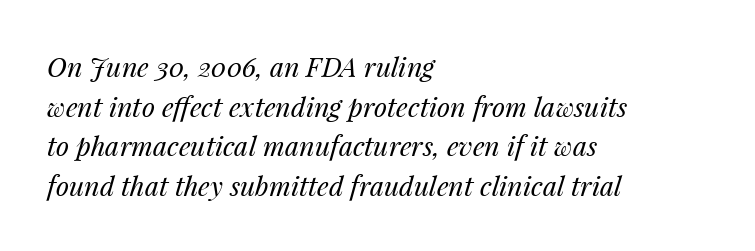
If you drew a line through each stem, it would be angled. Caption: standard tracking, unaltered. The space between consecutive lines is moderate. Check the space under the baseline: it is left empty. Layout note: lines flush left.
